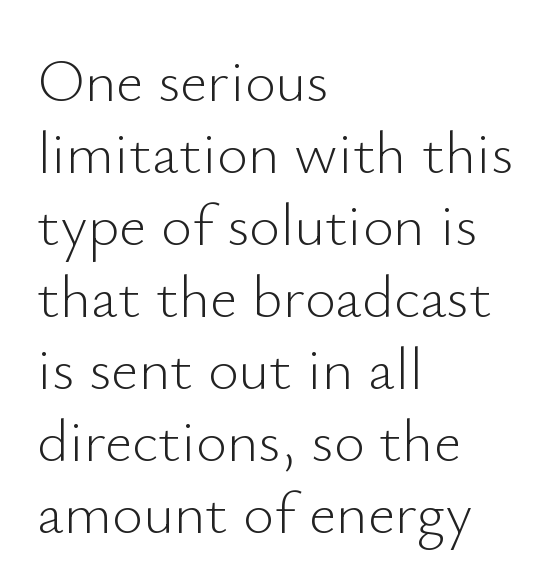
Q: Is the text bold? A: No.
Q: Is the text italic (slanted)? A: No, it is upright.
Q: Is the typeface a serif or a sans-serif typeface? A: Sans-serif.
Q: Is the text underlined? A: No.
Q: How is the paragraph aligned? A: Left-aligned.
Q: Is the spacing between letters normal or unusually wide? A: Normal.
Q: Width (condensed, normal, or wide)? A: Normal.
Q: Stroke contrast? A: Low.
Q: x-height? A: Small.
Q: Monospaced? A: No.
